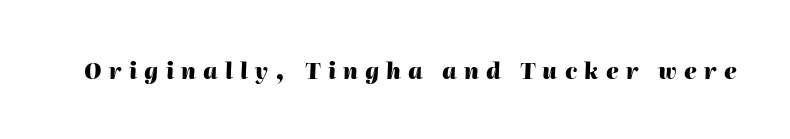
Words float on clear page, feet unadorned. Every letter is thick-stroked: bold, no question. A typesetter would call this heavily tracked-out type. It's the slanting kind of type.
